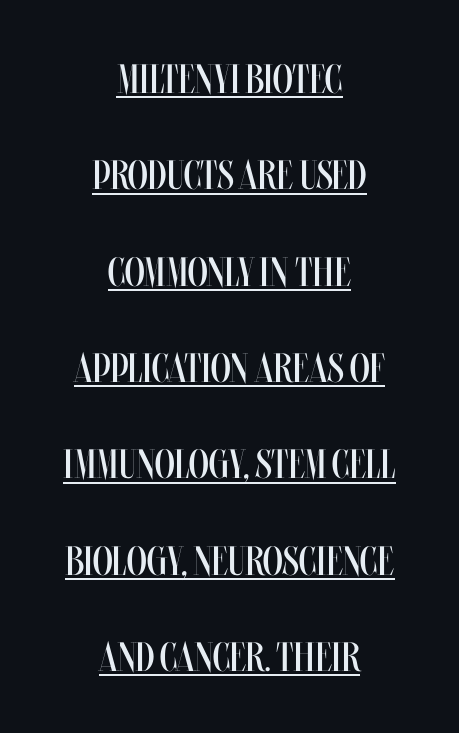
The image shows 41 px regular-weight, condensed type, upright; set centered, loose line spacing (2.35x), normal letter spacing, underlined; medium stroke contrast and a large x-height.
